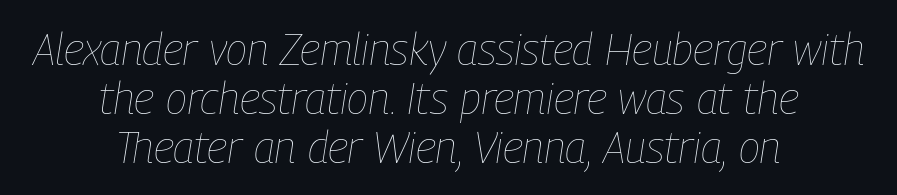
The image shows 44 px thin, condensed type, italic (leaning right); set centered, tight line spacing (1.11x), normal letter spacing, not underlined; low stroke contrast and a medium x-height.
